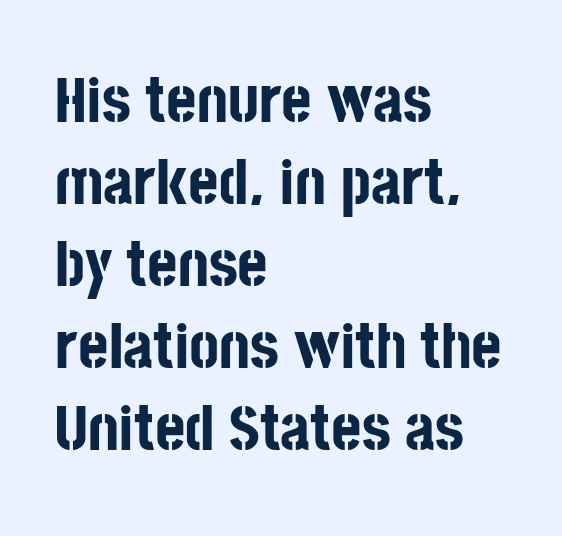
The image shows 65 px bold, condensed sans-serif type, upright; set left-aligned, normal line spacing (1.26x), normal letter spacing, not underlined; low stroke contrast and a large x-height.
